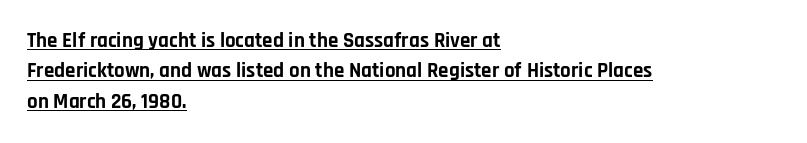
{"italic": "no", "bold": "yes", "underline": "yes", "align": "left", "line_spacing": "normal", "line_spacing_ratio": 1.45, "letter_spacing": "normal", "letter_spacing_em": 0.0, "glyph_px": 21}
